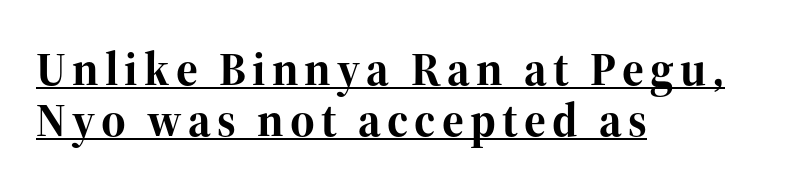
Tightly led — the rows are bunched. These lines carry a lot of weight — the face is fully bold. Spacing verdict: proportional, widths tailored to each character. The glyphs in this specimen are seriffed.
